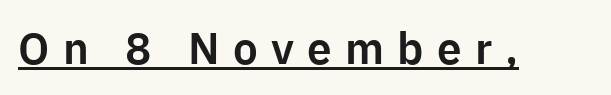
Q: Is the text italic (slanted)? A: No, it is upright.
Q: Is the typeface a serif or a sans-serif typeface? A: Sans-serif.
Q: Is the text underlined? A: Yes.
Q: Is the spacing between letters normal or unusually wide? A: Unusually wide.
Q: Width (condensed, normal, or wide)? A: Normal.
Q: Stroke contrast? A: Low.
Q: x-height? A: Medium.
Q: Monospaced? A: No.
